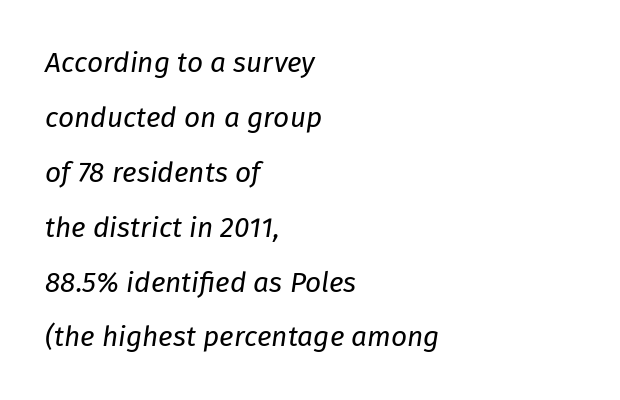
{"italic": "yes", "lean": "right", "slant_degrees": 8, "bold": "no", "weight": "regular", "width": "normal", "stroke_contrast": "low", "x_height": "medium", "monospaced": "no", "underline": "no", "align": "left", "line_spacing": "loose", "line_spacing_ratio": 1.96, "letter_spacing": "normal", "letter_spacing_em": 0.0, "glyph_px": 28}
